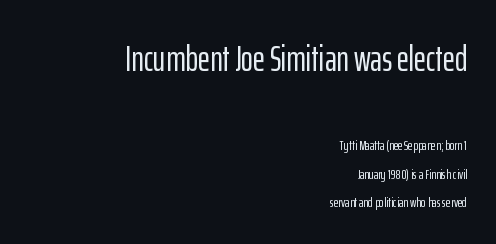
{"serif": "no", "italic": "no", "width": "condensed", "stroke_contrast": "low", "x_height": "medium", "monospaced": "no", "underline": "no", "align": "right", "line_spacing": "loose", "line_spacing_ratio": 2.04, "letter_spacing": "normal", "letter_spacing_em": 0.0, "larger_block": "first", "size_ratio": 2.64, "glyph_px": 37}
